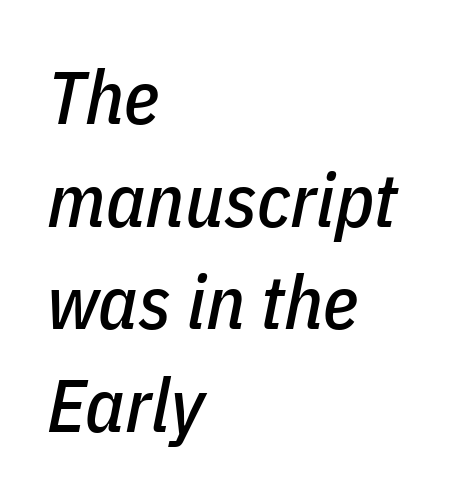
Proportional: the letters do not fall into vertical columns. The space directly below the letters is spotless. Default kerning and tracking; the words read as compact shapes. The lines sit at an ordinary, default distance from one another. In terms of posture, this sample is oblique. The setting favours the left margin, as ordinary paragraphs usually do.
